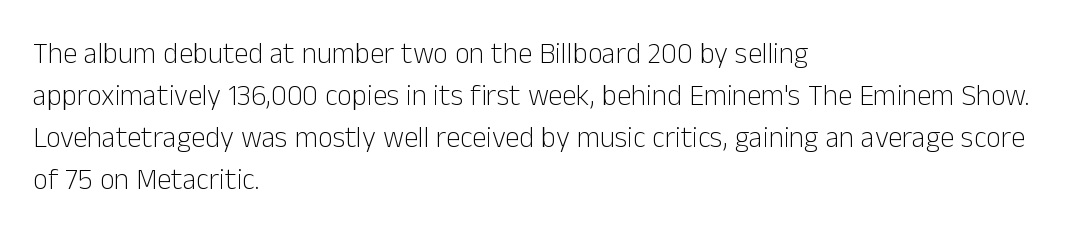
The characters are drawn with everyday or finer stroke widths. Proportional: the letters do not fall into vertical columns. The font family rendered here belongs to the sans-serif group. Quick note: interline space is typical. The setting favours the left margin, as ordinary paragraphs usually do. The lettering stays uniformly vertical, giving the passage a roman look.
